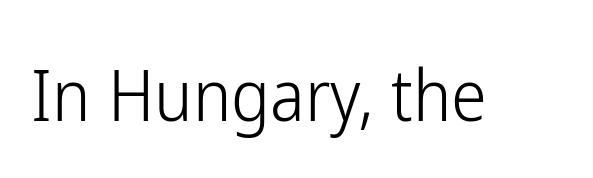
Q: Is the text bold? A: No.
Q: Is the text italic (slanted)? A: No, it is upright.
Q: Is the typeface a serif or a sans-serif typeface? A: Sans-serif.
Q: Is the text underlined? A: No.
Q: Is the spacing between letters normal or unusually wide? A: Normal.
Q: Width (condensed, normal, or wide)? A: Condensed.
Q: Stroke contrast? A: Low.
Q: x-height? A: Medium.
Q: Monospaced? A: No.
